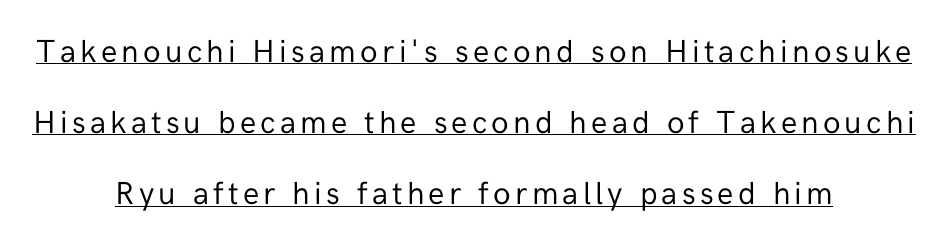
Q: Is the text bold? A: No.
Q: Is the text italic (slanted)? A: No, it is upright.
Q: Is the typeface a serif or a sans-serif typeface? A: Sans-serif.
Q: Is the text underlined? A: Yes.
Q: How is the paragraph aligned? A: Centered.
Q: Is the spacing between lines tight, normal or loose? A: Loose.
Q: Width (condensed, normal, or wide)? A: Normal.
Q: Stroke contrast? A: Low.
Q: x-height? A: Medium.
Q: Monospaced? A: No.
